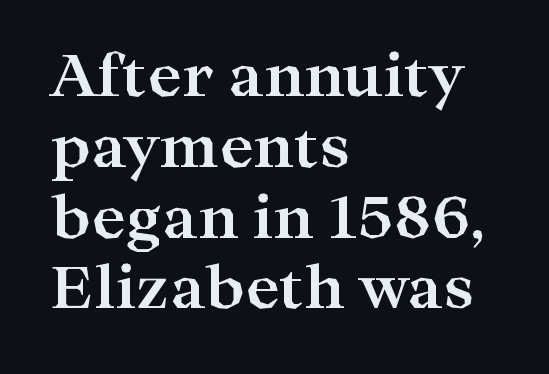
The image shows 58 px bold, wide serif type, upright; set left-aligned, line spacing 1.22x, normal letter spacing, not underlined; high stroke contrast and a medium x-height.
